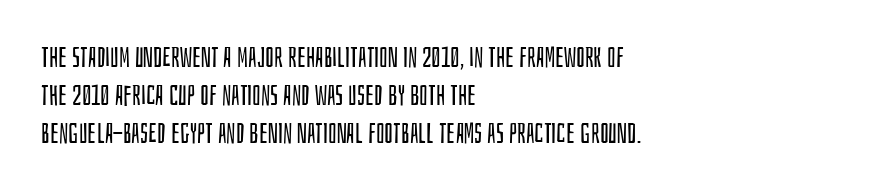
The image shows 28 px regular-weight, condensed sans-serif type, upright; set left-aligned, normal line spacing (1.36x), normal letter spacing, not underlined; low stroke contrast and a large x-height.
